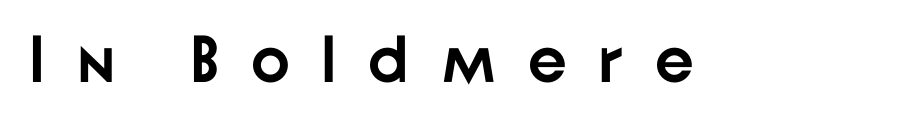
{"serif": "no", "italic": "no", "bold": "yes", "weight": "semibold", "width": "normal", "stroke_contrast": "low", "x_height": "medium", "monospaced": "no", "underline": "no", "letter_spacing": "wide", "letter_spacing_em": 0.48, "glyph_px": 66}
